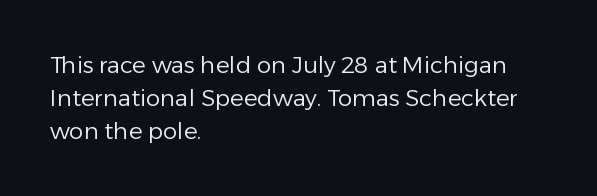
The image shows 23 px text type, upright; set left-aligned, normal line spacing (1.44x), normal letter spacing, not underlined.
